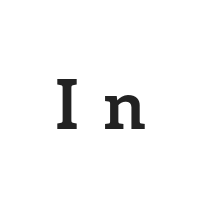
Examine the stroke ends and you'll spot serifs. Spacing between characters has been opened up far beyond the box default. The letters are bold, with thick, heavy strokes. The type sits square on the baseline with zero lean. Honestly, there is no underline to notice here at all. Each letter keeps its own natural width here, so spacing adapts to shape.
